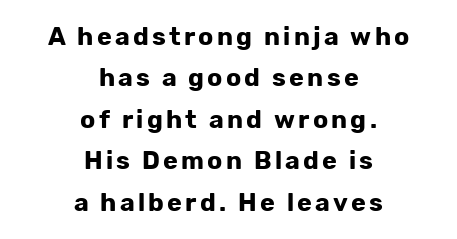
The image shows 25 px bold type, upright; set centered, normal line spacing (1.66x), not underlined.
